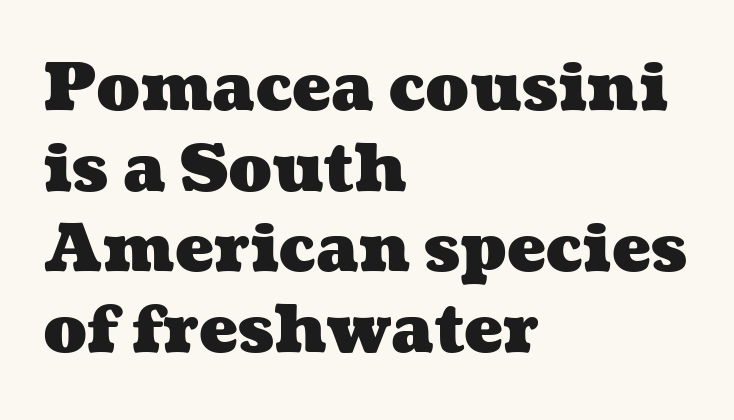
The image shows 65 px heavy, wide type; set left-aligned, line spacing 1.24x, normal letter spacing, not underlined; medium stroke contrast and a medium x-height.
